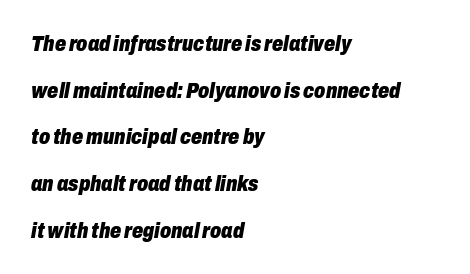
Q: Is the text bold? A: Yes.
Q: Is the text italic (slanted)? A: Yes, it leans right by about 10 degrees.
Q: Is the text underlined? A: No.
Q: How is the paragraph aligned? A: Left-aligned.
Q: Is the spacing between letters normal or unusually wide? A: Normal.
Q: Is the spacing between lines tight, normal or loose? A: Loose.
